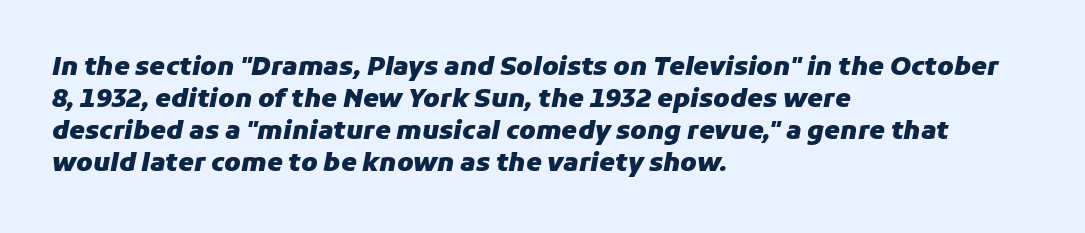
Horizontally, the lines are justified to the leading edge only. These lines carry a lot of weight — the face is fully bold. The line texture is even and compact thanks to regular tracking. Compared with ordinary roman type, these characters are visibly tilted.
